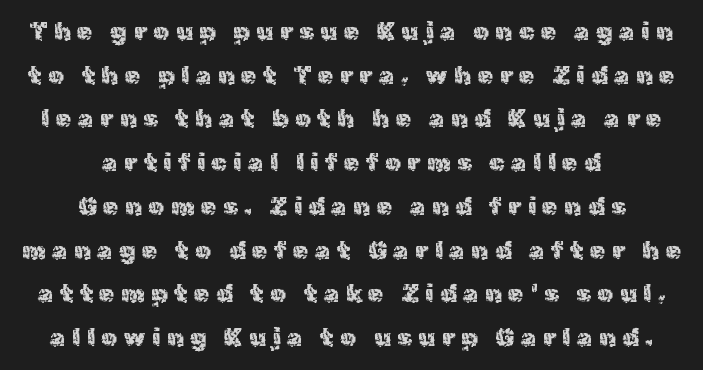
A clean baseline with only descenders dipping below it. The specimen reads as upright at a glance. The letters are spread apart with noticeably loose tracking. Where is the straight margin? There isn't one; the lines are centered.
